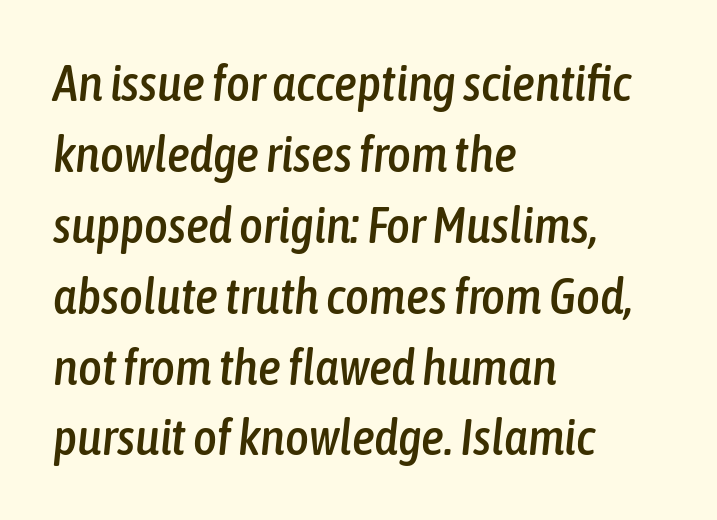
{"italic": "yes", "lean": "right", "slant_degrees": 6, "width": "condensed", "stroke_contrast": "low", "x_height": "medium", "monospaced": "no", "underline": "no", "align": "left", "line_spacing": "normal", "line_spacing_ratio": 1.39, "letter_spacing": "normal", "letter_spacing_em": 0.0, "glyph_px": 51}
